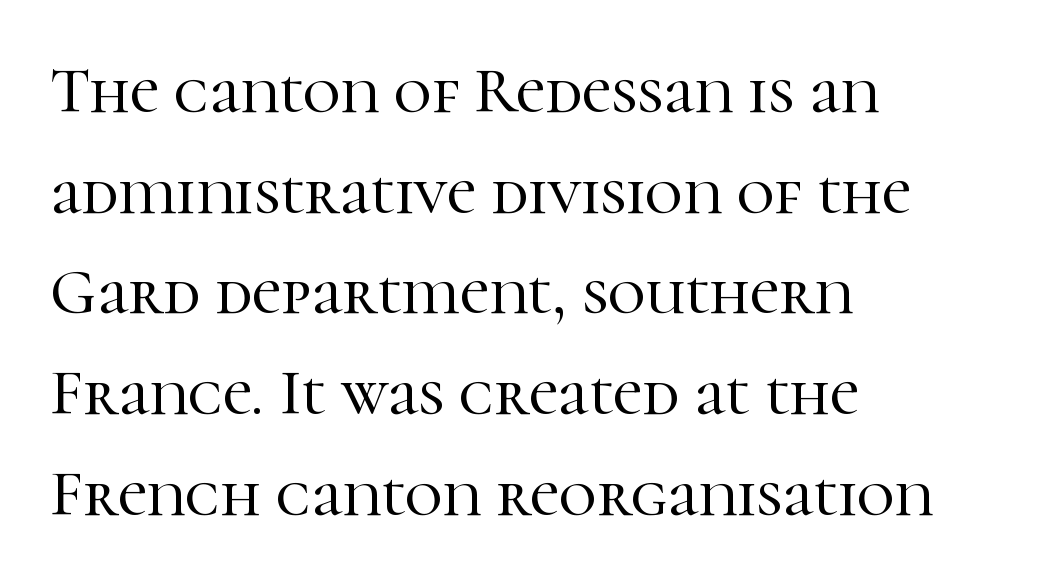
Q: Is the text italic (slanted)? A: No, it is upright.
Q: Is the typeface a serif or a sans-serif typeface? A: Serif.
Q: Is the text underlined? A: No.
Q: How is the paragraph aligned? A: Left-aligned.
Q: Is the spacing between letters normal or unusually wide? A: Normal.
Q: Is the spacing between lines tight, normal or loose? A: Normal.
Q: Width (condensed, normal, or wide)? A: Normal.
Q: Stroke contrast? A: High.
Q: x-height? A: Medium.
Q: Monospaced? A: No.
